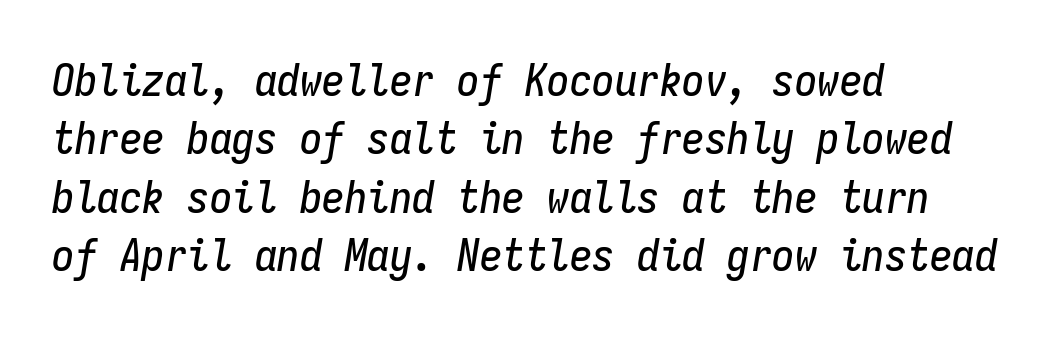
The image shows 45 px condensed type, italic (leaning right), monospaced; set left-aligned, normal line spacing (1.3x), normal letter spacing, not underlined; low stroke contrast and a medium x-height.
